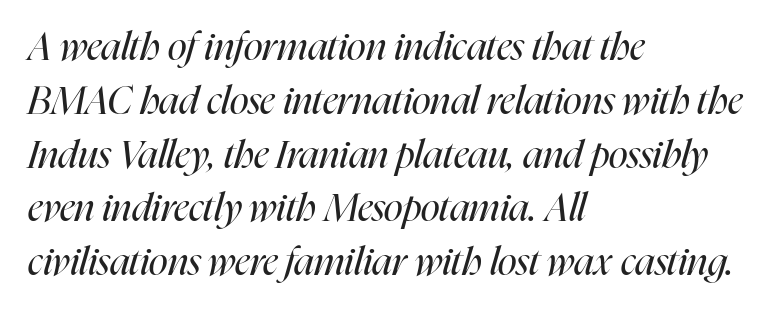
The image shows 39 px regular-weight, condensed type, italic (leaning right); set left-aligned, normal line spacing (1.38x), normal letter spacing, not underlined; high stroke contrast and a medium x-height.
